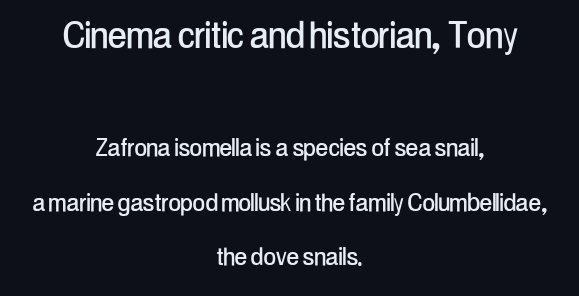
Teacher's note: observe the equal gaps on both sides — that is centered alignment. Here the glyphs are tracked normally, forming tight word shapes. Type without underlining. The rendering uses natural spacing where letterforms have individual widths.
